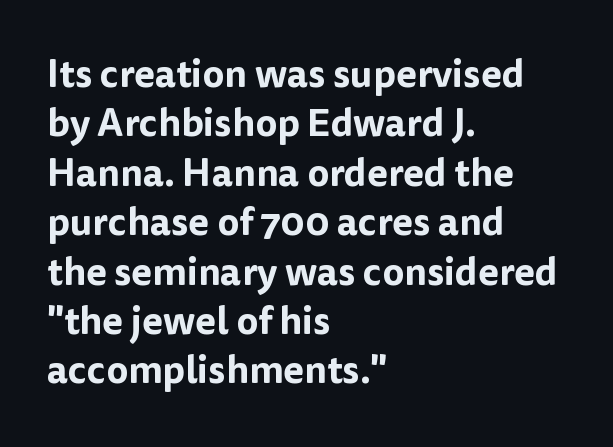
{"serif": "no", "italic": "no", "width": "normal", "stroke_contrast": "low", "x_height": "medium", "monospaced": "no", "underline": "no", "align": "left", "line_spacing": "normal", "line_spacing_ratio": 1.3, "letter_spacing": "normal", "letter_spacing_em": 0.0, "glyph_px": 38}
